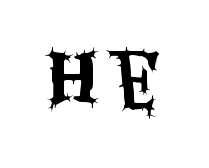
{"serif": "no", "italic": "no", "width": "condensed", "stroke_contrast": "medium", "x_height": "large", "monospaced": "no", "underline": "no", "glyph_px": 72}
